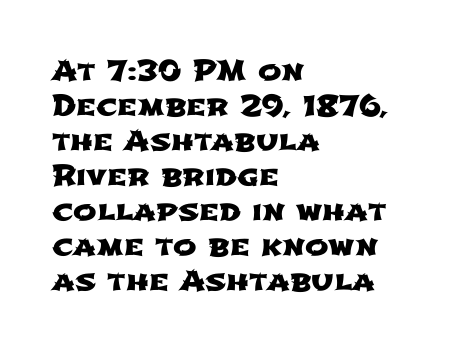
Q: Is the typeface a serif or a sans-serif typeface? A: Sans-serif.
Q: Is the text underlined? A: No.
Q: How is the paragraph aligned? A: Left-aligned.
Q: Is the spacing between letters normal or unusually wide? A: Normal.
Q: Is the spacing between lines tight, normal or loose? A: Normal.
Q: Width (condensed, normal, or wide)? A: Wide.
Q: Stroke contrast? A: Low.
Q: x-height? A: Medium.
Q: Monospaced? A: No.
